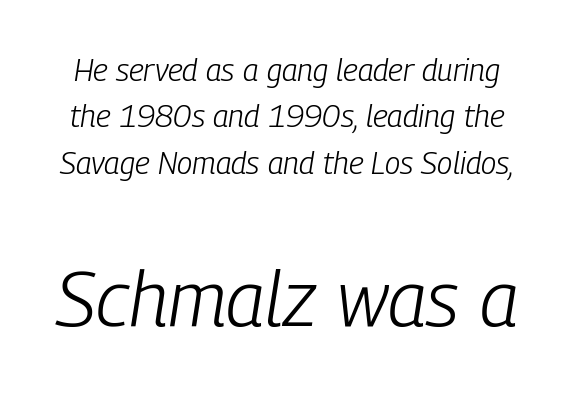
Compared with a typical body face, this is equally light or lighter still. Size contrast runs from small at the top to large at the bottom. Nothing unusual about the tracking: characters are spaced as the font intends. Looking at the ascenders, they clearly lean. Is there much room between lines? A standard amount, neither cramped nor airy.
